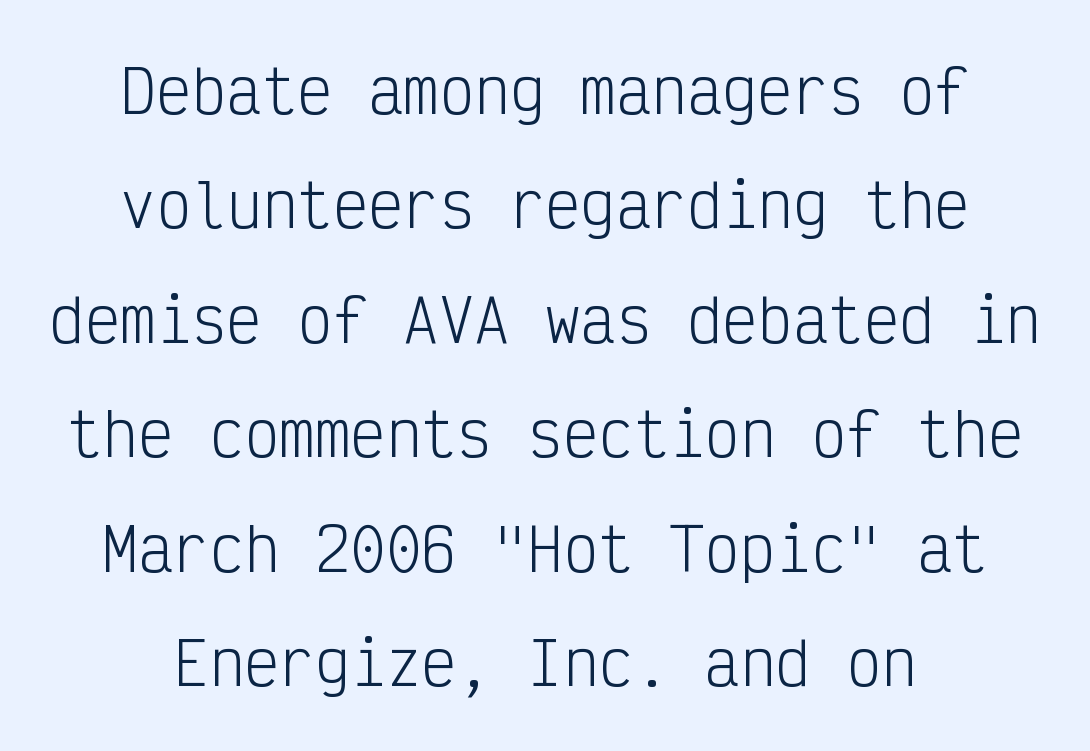
{"serif": "no", "italic": "no", "bold": "no", "weight": "light", "width": "condensed", "stroke_contrast": "low", "x_height": "medium", "monospaced": "yes", "underline": "no", "align": "center", "line_spacing": "loose", "line_spacing_ratio": 1.94, "letter_spacing": "normal", "letter_spacing_em": 0.0, "glyph_px": 59}
